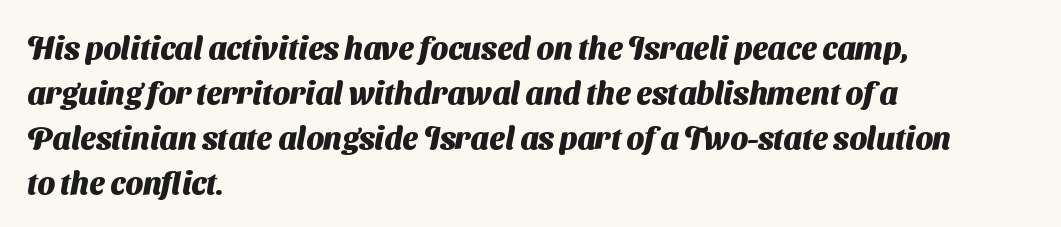
The image shows 31 px heavy sans-serif type; set left-aligned, normal line spacing (1.45x), normal letter spacing, not underlined; medium stroke contrast and a medium x-height.
